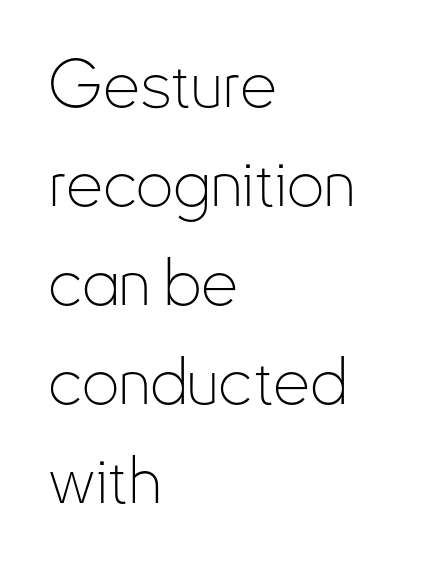
Q: Is the text bold? A: No.
Q: Is the text italic (slanted)? A: No, it is upright.
Q: Is the typeface a serif or a sans-serif typeface? A: Sans-serif.
Q: Is the text underlined? A: No.
Q: How is the paragraph aligned? A: Left-aligned.
Q: Is the spacing between letters normal or unusually wide? A: Normal.
Q: Is the spacing between lines tight, normal or loose? A: Normal.
Q: Width (condensed, normal, or wide)? A: Condensed.
Q: Stroke contrast? A: Low.
Q: x-height? A: Small.
Q: Monospaced? A: No.
